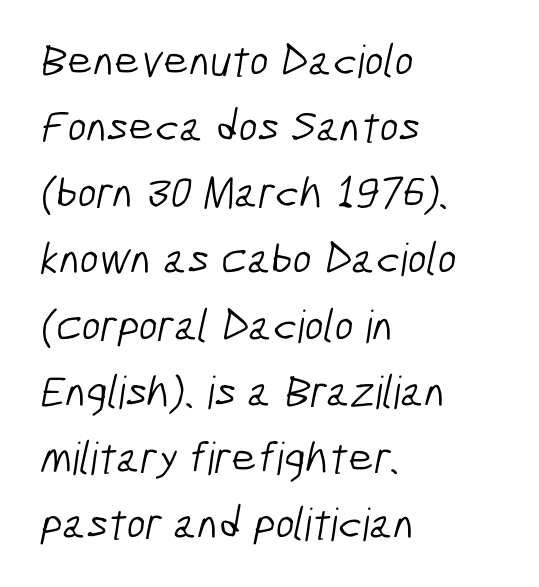
{"serif": "no", "bold": "no", "weight": "light", "width": "condensed", "stroke_contrast": "low", "x_height": "medium", "monospaced": "no", "underline": "no", "align": "left", "line_spacing": "normal", "line_spacing_ratio": 1.47, "letter_spacing": "normal", "letter_spacing_em": 0.0, "glyph_px": 45}
